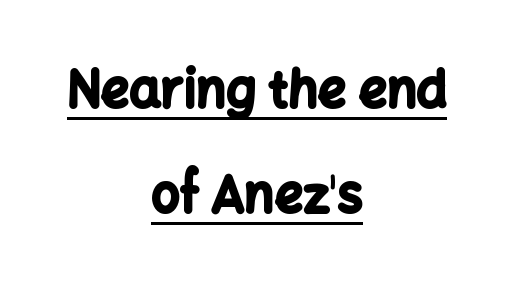
Q: Is the text bold? A: Yes.
Q: Is the text italic (slanted)? A: No, it is upright.
Q: Is the typeface a serif or a sans-serif typeface? A: Sans-serif.
Q: Is the text underlined? A: Yes.
Q: How is the paragraph aligned? A: Centered.
Q: Is the spacing between letters normal or unusually wide? A: Normal.
Q: Is the spacing between lines tight, normal or loose? A: Loose.
Q: Width (condensed, normal, or wide)? A: Normal.
Q: Stroke contrast? A: Low.
Q: x-height? A: Medium.
Q: Monospaced? A: No.
